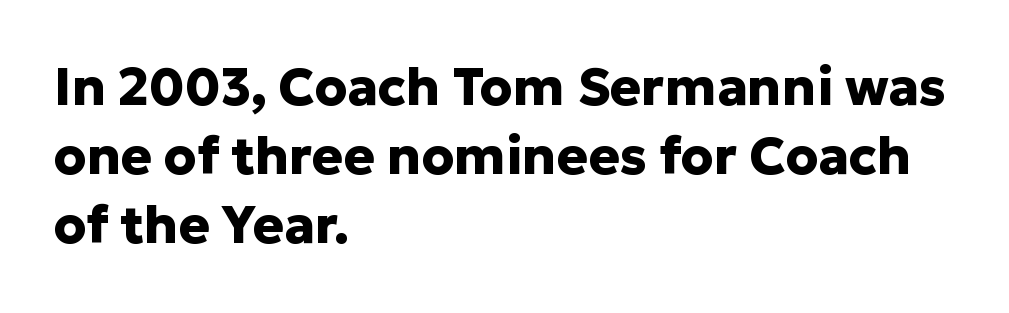
Leftover space on each line is placed entirely after the last word. The designer left line spacing at the default. Every stem runs plumb, perpendicular to the baseline. The letters advance in unequal steps, a hallmark of proportional type. This rendering features lettering with no underline.
